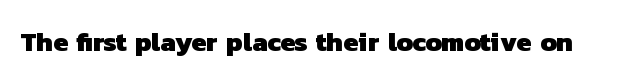
The image shows 27 px bold type; set normal letter spacing, not underlined.
